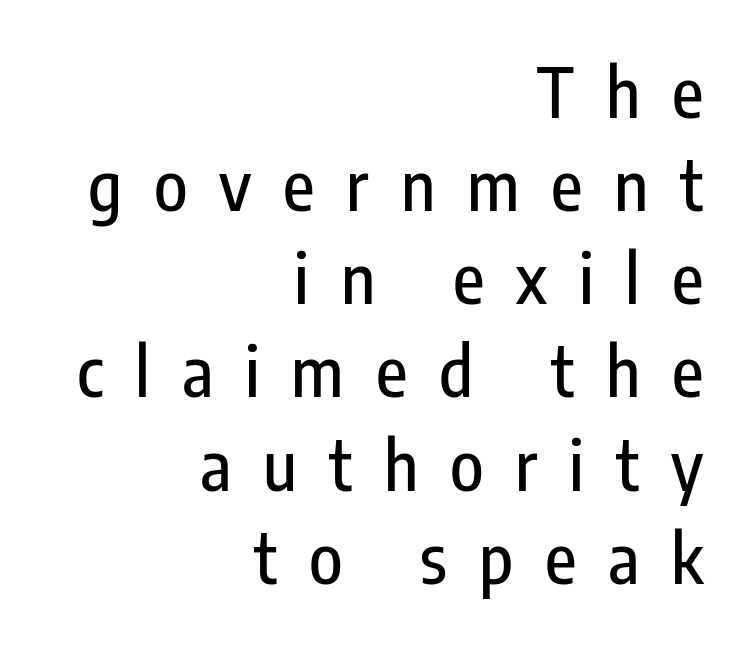
The image shows 69 px condensed sans-serif type, upright; set right-aligned, normal line spacing (1.35x), unusually wide letter spacing (+0.46 em), not underlined; low stroke contrast and a medium x-height.
